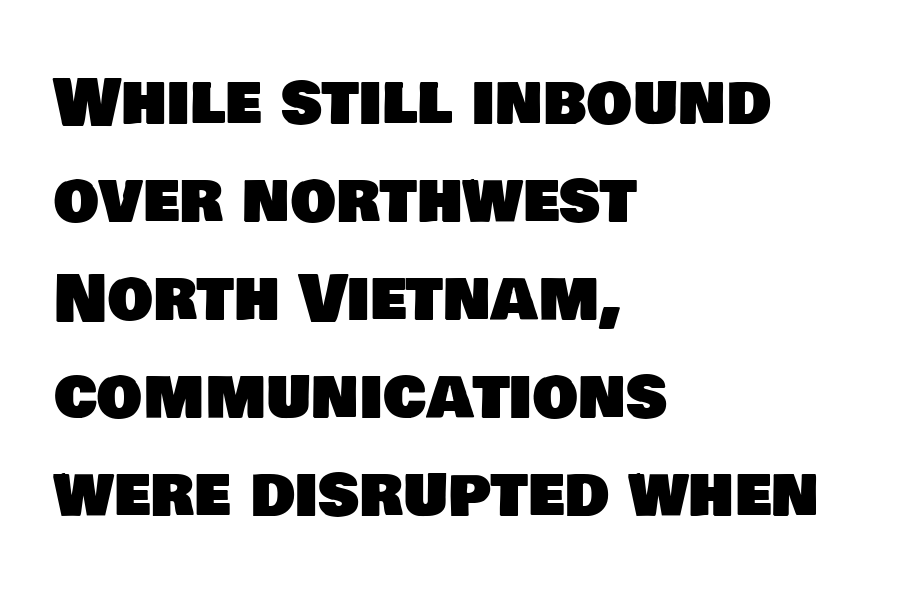
The image shows 64 px sans-serif type; set left-aligned, normal line spacing (1.53x), normal letter spacing, not underlined; low stroke contrast and a large x-height.
